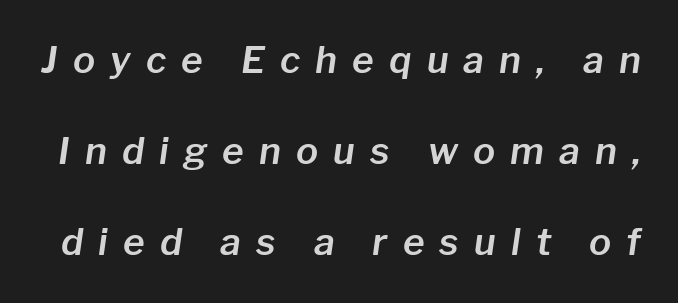
The image shows 37 px text type, italic (leaning right); set loose line spacing (2.46x), unusually wide letter spacing (+0.41 em), not underlined; low stroke contrast and a medium x-height.
